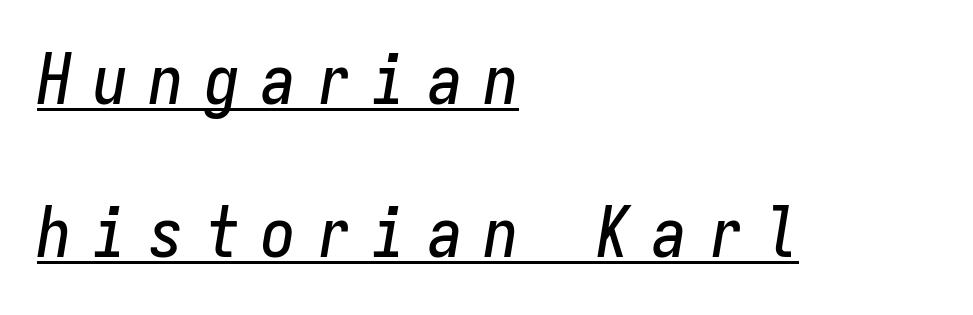
What decoration does the sample have? An underline. Someone cranked the tracking dial way up on this one. You could count columns in this text — the font is strictly monospaced. Posture: slanted. Visually the block forms a straight wall on the left and a jagged coastline on the right.
